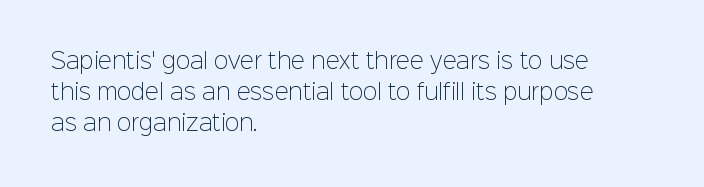
The image shows 21 px text type, upright; set left-aligned, normal line spacing (1.48x), normal letter spacing, not underlined.
